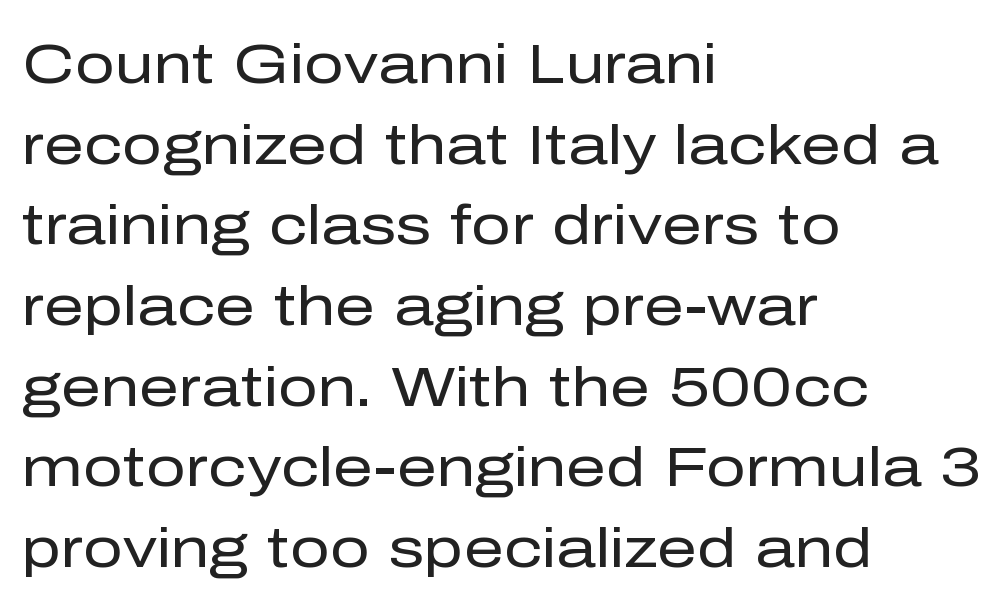
Q: Is the text bold? A: No.
Q: Is the text italic (slanted)? A: No, it is upright.
Q: Is the typeface a serif or a sans-serif typeface? A: Sans-serif.
Q: Is the text underlined? A: No.
Q: How is the paragraph aligned? A: Left-aligned.
Q: Is the spacing between letters normal or unusually wide? A: Normal.
Q: Is the spacing between lines tight, normal or loose? A: Normal.
Q: Width (condensed, normal, or wide)? A: Normal.
Q: Stroke contrast? A: Low.
Q: x-height? A: Medium.
Q: Monospaced? A: No.
